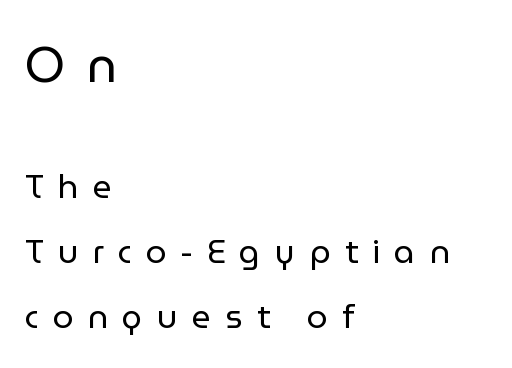
{"serif": "no", "italic": "no", "bold": "no", "weight": "regular", "width": "normal", "stroke_contrast": "low", "x_height": "medium", "monospaced": "no", "underline": "no", "align": "left", "line_spacing": "loose", "line_spacing_ratio": 1.96, "letter_spacing": "wide", "letter_spacing_em": 0.43, "larger_block": "first", "size_ratio": 1.48, "glyph_px": 49}
